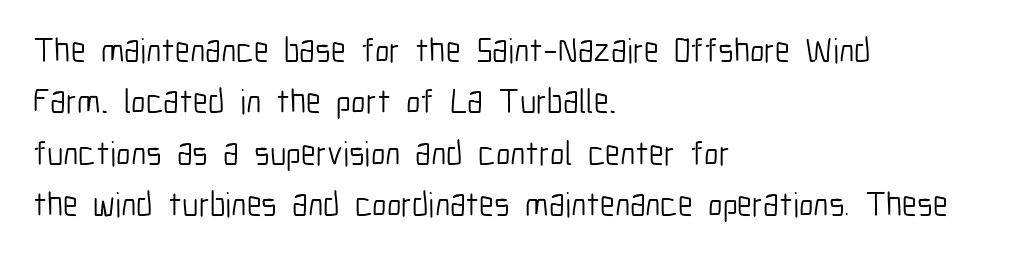
The image shows 34 px light, condensed sans-serif type, upright; set left-aligned, normal line spacing (1.51x), normal letter spacing, not underlined; low stroke contrast and a medium x-height.
